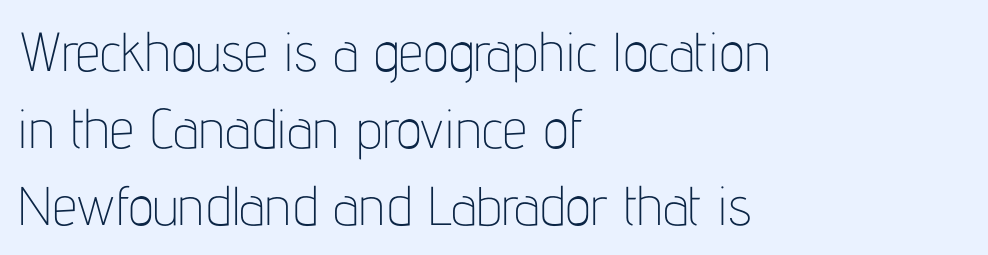
The image shows 55 px thin, condensed sans-serif type, upright; set left-aligned, normal line spacing (1.4x), normal letter spacing, not underlined; low stroke contrast and a medium x-height.
